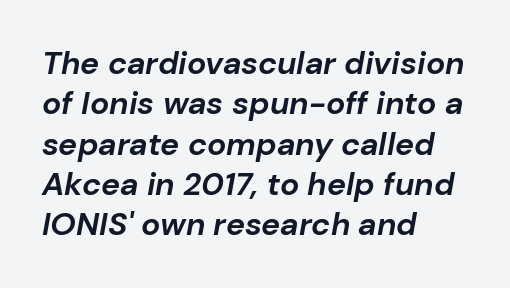
The image shows 32 px bold type, italic (leaning right); set left-aligned, normal line spacing (1.26x), normal letter spacing, not underlined; low stroke contrast and a medium x-height.
